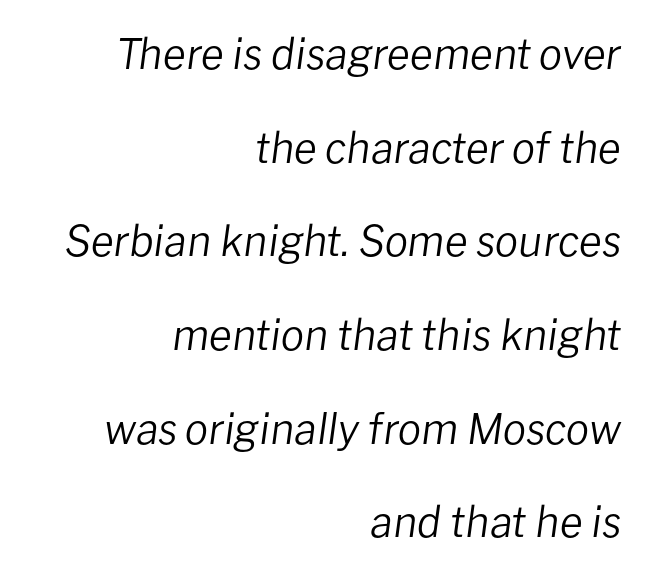
The leading is generous, giving the passage an open texture. Rule under the text: the space is simply empty. The face used here is rendered with its standard letterfit. The passage shown is typed in a proportional face where columns would drift. Does the lettering tilt? It does — this is italic. Notice how the passage keeps a crisp vertical edge on the right only.
